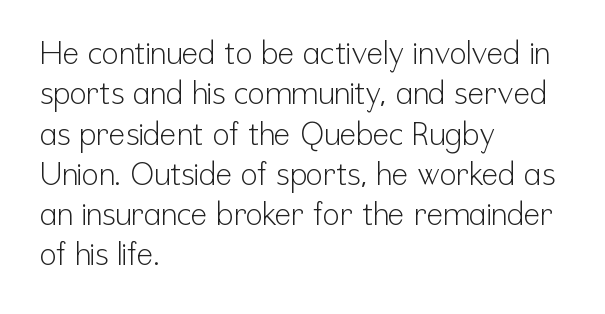
{"serif": "no", "italic": "no", "bold": "no", "weight": "light", "width": "condensed", "stroke_contrast": "low", "x_height": "medium", "monospaced": "no", "underline": "no", "align": "left", "line_spacing": "normal", "line_spacing_ratio": 1.3, "letter_spacing": "normal", "letter_spacing_em": 0.0, "glyph_px": 31}
